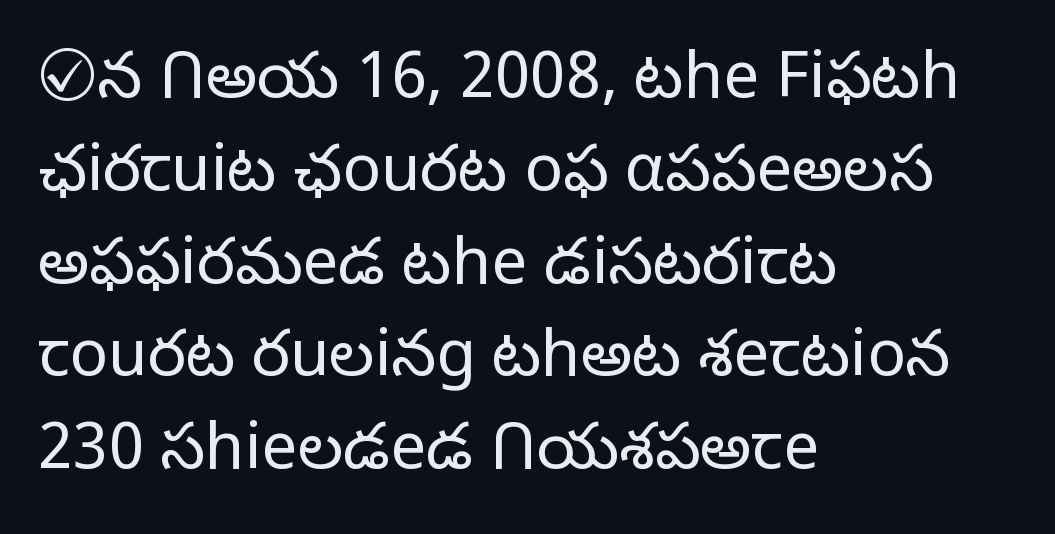
Left-aligned paragraph, ragged on the right. Type style note: lacks serifs. The block of text has a typical density, with ordinary space between rows. Vertical stems look standard width or narrower in stroke. The letterforms sit shoulder to shoulder at normal distance.
